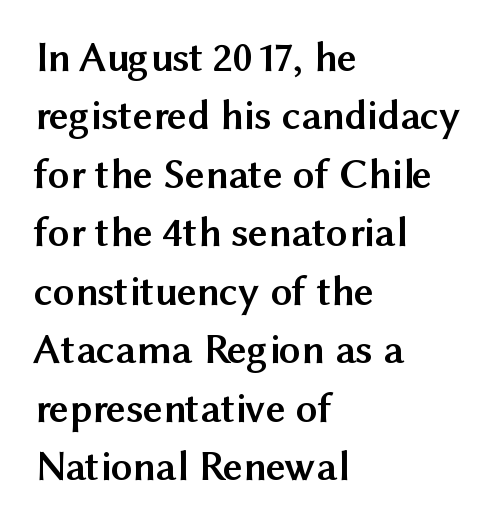
{"serif": "no", "italic": "no", "bold": "yes", "weight": "semibold", "width": "normal", "stroke_contrast": "medium", "x_height": "medium", "monospaced": "no", "underline": "no", "align": "left", "line_spacing": "normal", "line_spacing_ratio": 1.36, "letter_spacing": "normal", "letter_spacing_em": 0.0, "glyph_px": 43}
